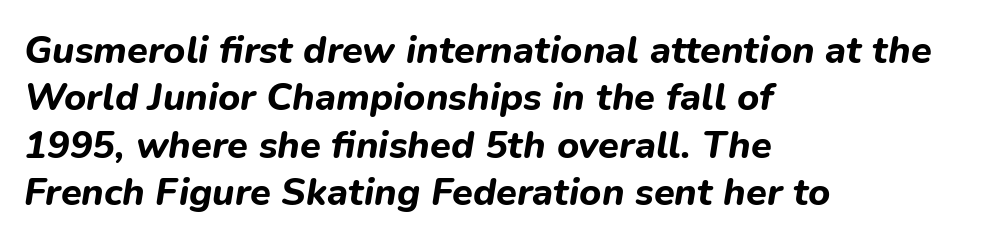
Set as a true bold cut, around the 700 mark. The words here are not underlined. When letters slant like this, we call the style italic. The rendering uses a moderate line-height, typical for paragraphs. Horizontally, the lines are justified to the leading edge only. You could not count columns in this text — the font is proportionally spaced.
